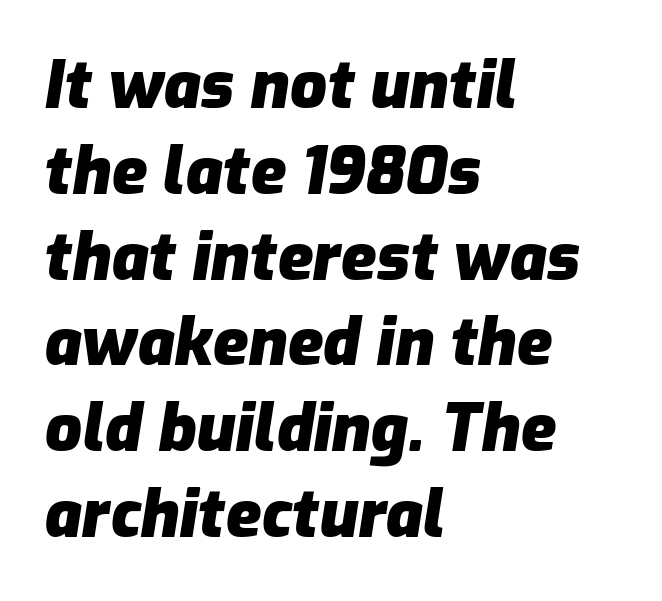
{"italic": "yes", "lean": "right", "slant_degrees": 9, "bold": "yes", "weight": "heavy", "width": "normal", "stroke_contrast": "low", "x_height": "medium", "monospaced": "no", "underline": "no", "align": "left", "line_spacing": "normal", "line_spacing_ratio": 1.32, "letter_spacing": "normal", "letter_spacing_em": 0.0, "glyph_px": 65}
